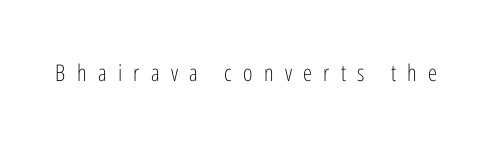
The baseline area is clear. The weight tops out at a normal text grade. Spacing between characters has been opened up far beyond the box default. Style check: upright.
